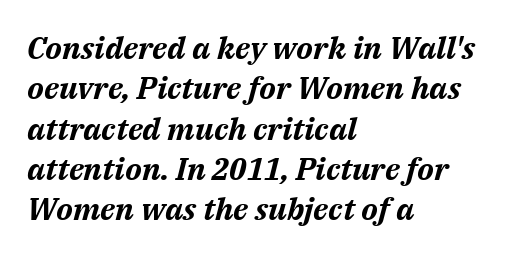
{"italic": "yes", "lean": "right", "slant_degrees": 14, "bold": "yes", "weight": "bold", "width": "normal", "stroke_contrast": "medium", "x_height": "medium", "monospaced": "no", "underline": "no", "align": "left", "line_spacing": "normal", "line_spacing_ratio": 1.3, "letter_spacing": "normal", "letter_spacing_em": 0.0, "glyph_px": 31}
